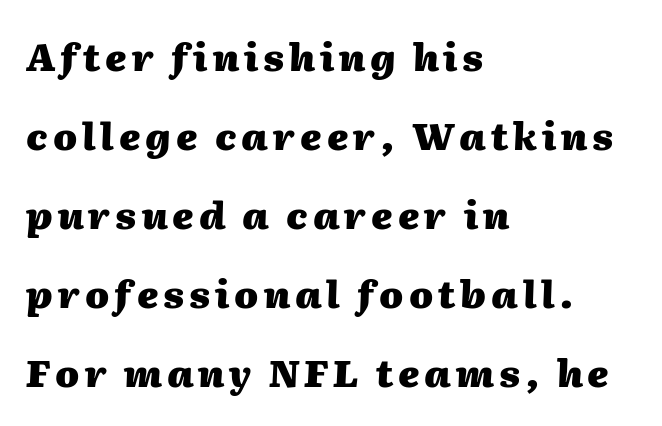
{"italic": "yes", "lean": "right", "slant_degrees": 2, "bold": "yes", "weight": "heavy", "width": "normal", "stroke_contrast": "medium", "x_height": "medium", "monospaced": "no", "underline": "no", "align": "left", "line_spacing": "loose", "line_spacing_ratio": 2.08, "glyph_px": 38}
